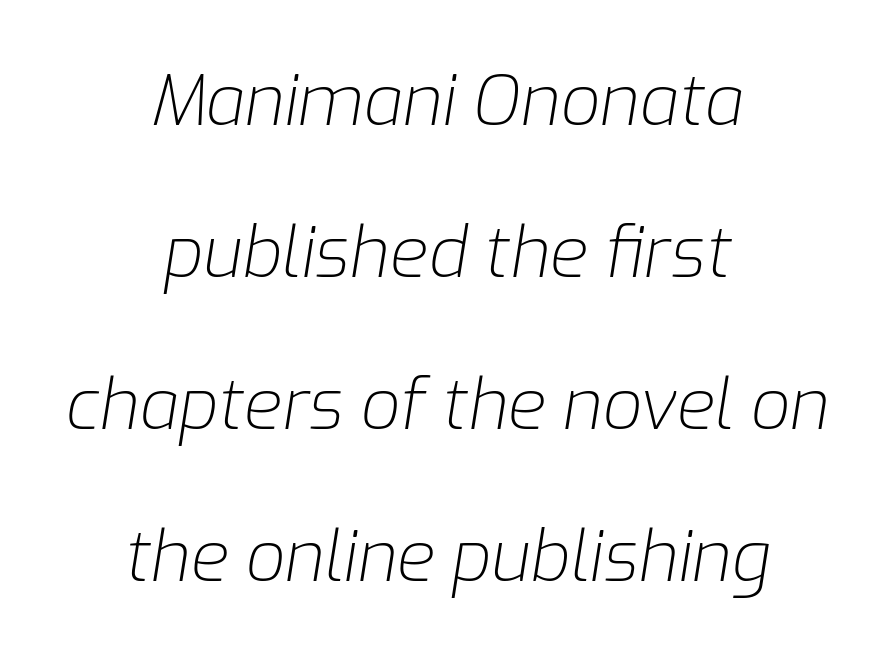
Compared with a typical body face, this is equally light or lighter still. The rendering positions every line midway between the sides. When letters slant like this, we call the style italic. Caption: standard tracking, unaltered.
